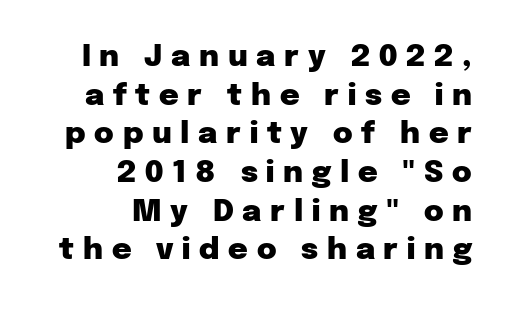
The image shows 30 px heavy sans-serif type, upright; set right-aligned, normal line spacing (1.29x), unusually wide letter spacing (+0.29 em), not underlined; low stroke contrast and a medium x-height.
